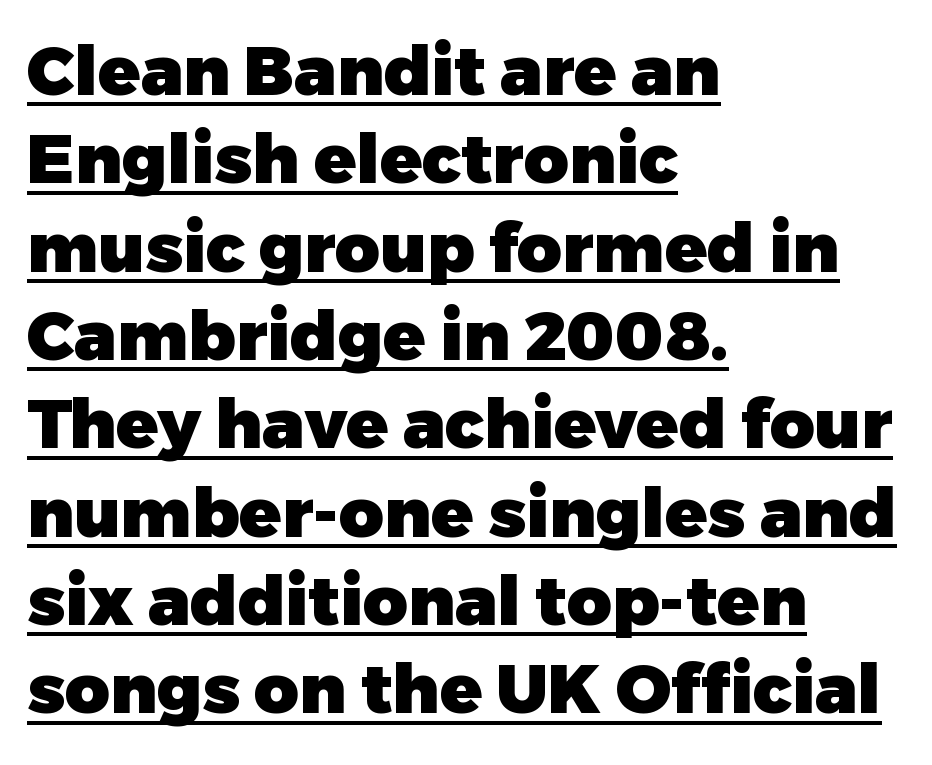
The rendering uses a moderate line-height, typical for paragraphs. These lines keep a tight, regular rhythm from letter to letter. The glyphs have the mass of a bold cut. Look at the bottom of the vertical strokes: they stop flat, with no serifs. Each letter keeps its own natural width here, so spacing adapts to shape. Do the letters lean? They stand straight.
